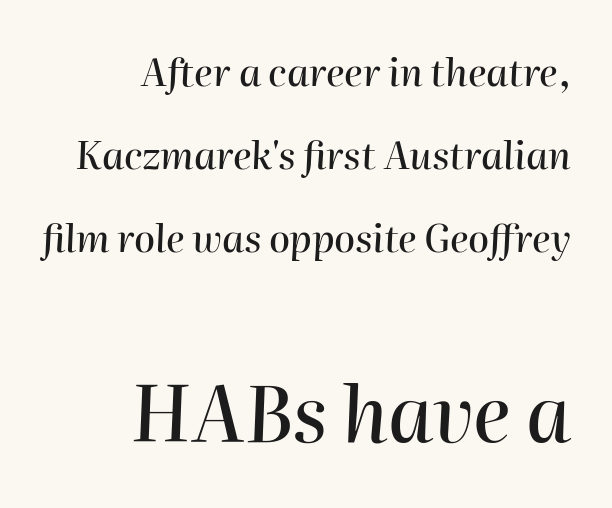
The passage shown is typed in a proportional face where columns would drift. This rendering leaves character spacing at its baseline value. The specimen reads as italic at a glance. Short and long lines alike share a common ending point at right.
